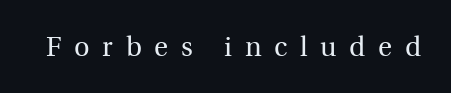
Q: Is the text bold? A: No.
Q: Is the text italic (slanted)? A: No, it is upright.
Q: Is the text underlined? A: No.
Q: Is the spacing between letters normal or unusually wide? A: Unusually wide.
